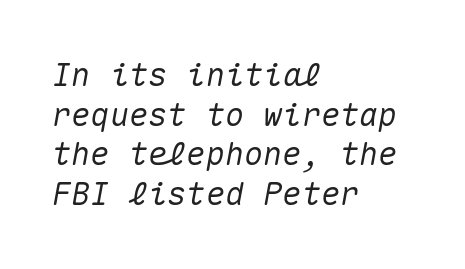
Do the characters align in a grid? Yes, the font is monospaced. Lines of text with bare space underneath. Tall strokes in this sample are angled rather than plumb. Observe the ordinary spacing: letters are neighbours, not strangers.
